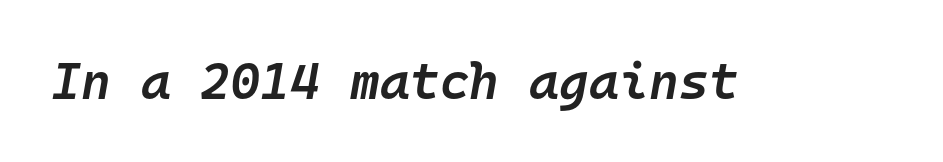
Honestly, the letter spacing is just normal — you wouldn't notice it. This sample uses an oblique cut, with every glyph tilted off the vertical. The passage shown is typed in a monospace face where columns stay perfectly aligned. This rendering features lettering with no underline. Every letter is mildly thick-stroked: semibold rather than bold.
